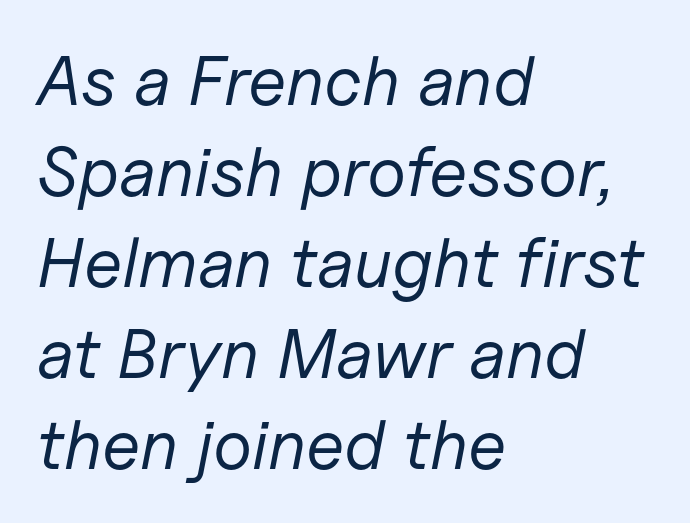
{"italic": "yes", "lean": "right", "slant_degrees": 11, "bold": "no", "weight": "regular", "width": "normal", "stroke_contrast": "low", "x_height": "medium", "monospaced": "no", "underline": "no", "align": "left", "line_spacing": "normal", "line_spacing_ratio": 1.3, "letter_spacing": "normal", "letter_spacing_em": 0.0, "glyph_px": 70}
